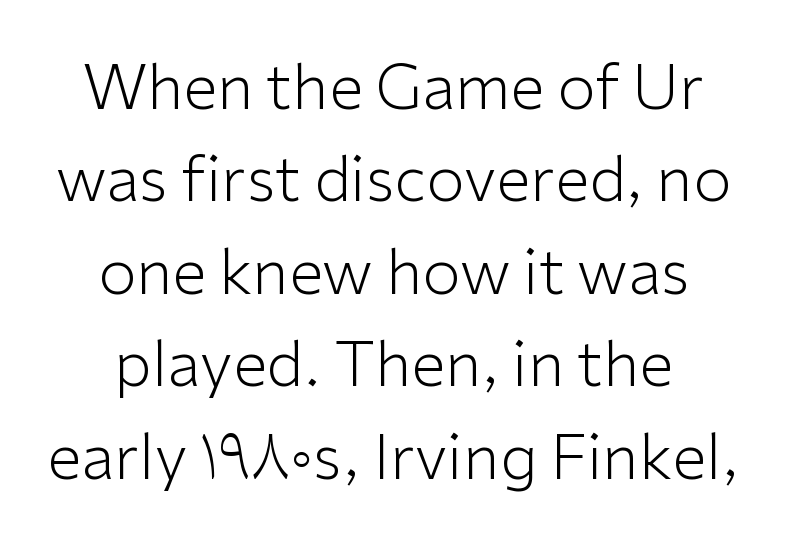
The gaps between neighbouring characters are ordinary and unremarkable. Type without underlining. Posture: upright roman. The rendering uses natural spacing where letterforms have individual widths. The weight would be labelled regular, book, light, or lighter still. The characters display no serif detailing; their extremities are plain.
